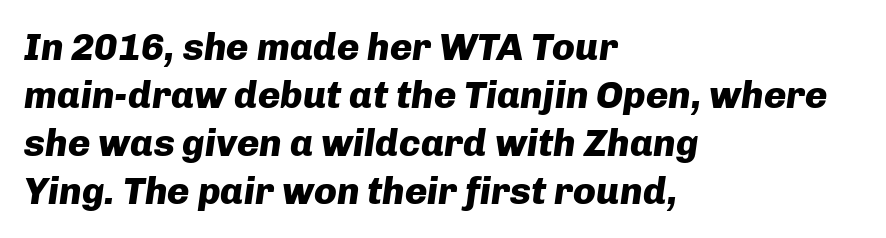
The image shows 38 px heavy type, italic (leaning right); set left-aligned, normal line spacing (1.26x), normal letter spacing, not underlined; low stroke contrast and a medium x-height.
